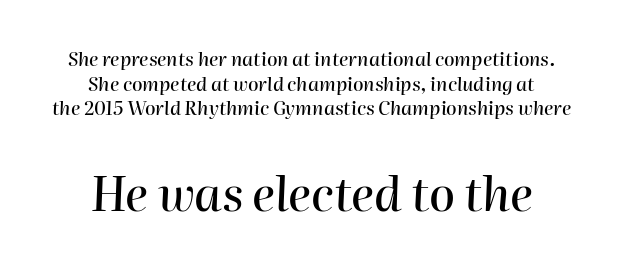
{"italic": "yes", "lean": "right", "slant_degrees": 2, "width": "normal", "stroke_contrast": "high", "x_height": "medium", "monospaced": "no", "underline": "no", "align": "center", "line_spacing": "normal", "line_spacing_ratio": 1.3, "letter_spacing": "normal", "letter_spacing_em": 0.0, "larger_block": "second", "size_ratio": 2.47, "glyph_px": 47}
